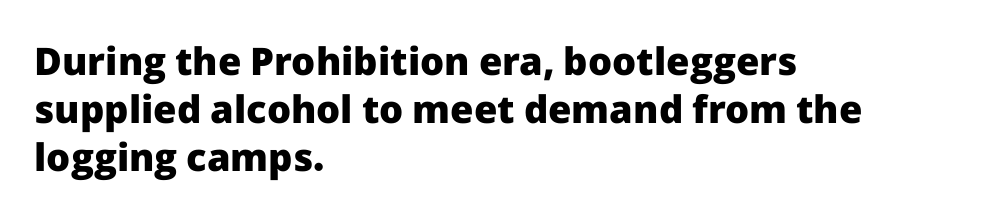
{"serif": "no", "italic": "no", "bold": "yes", "weight": "heavy", "width": "normal", "stroke_contrast": "low", "x_height": "medium", "monospaced": "no", "underline": "no", "align": "left", "line_spacing": "normal", "line_spacing_ratio": 1.26, "letter_spacing": "normal", "letter_spacing_em": 0.0, "glyph_px": 38}
